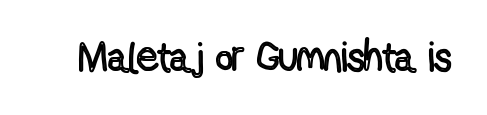
Q: Is the text italic (slanted)? A: No, it is upright.
Q: Is the text underlined? A: No.
Q: Is the spacing between letters normal or unusually wide? A: Normal.
Q: Width (condensed, normal, or wide)? A: Condensed.
Q: x-height? A: Medium.
Q: Monospaced? A: No.
